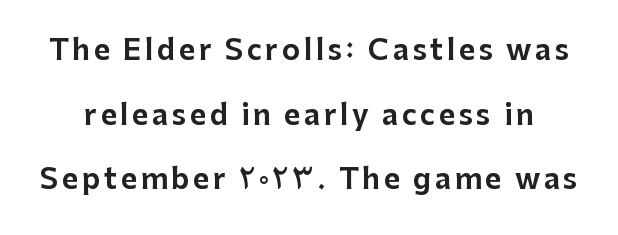
The image shows 28 px sans-serif type, upright; set loose line spacing (2.31x), not underlined; low stroke contrast and a medium x-height.
